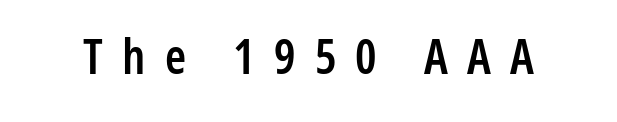
{"serif": "no", "italic": "no", "bold": "semi", "weight": "semibold", "width": "condensed", "stroke_contrast": "low", "x_height": "medium", "monospaced": "no", "underline": "no", "letter_spacing": "wide", "letter_spacing_em": 0.4, "glyph_px": 48}
